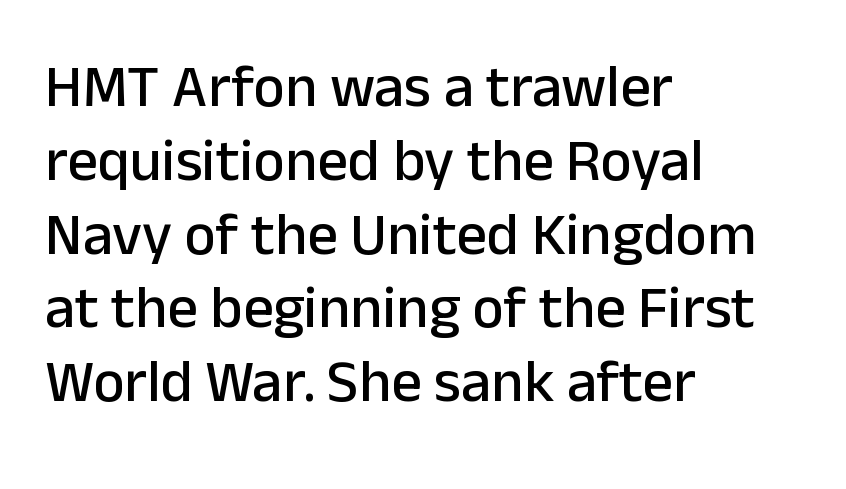
The image shows 60 px sans-serif type, upright; set left-aligned, line spacing 1.23x, normal letter spacing, not underlined; low stroke contrast and a medium x-height.
